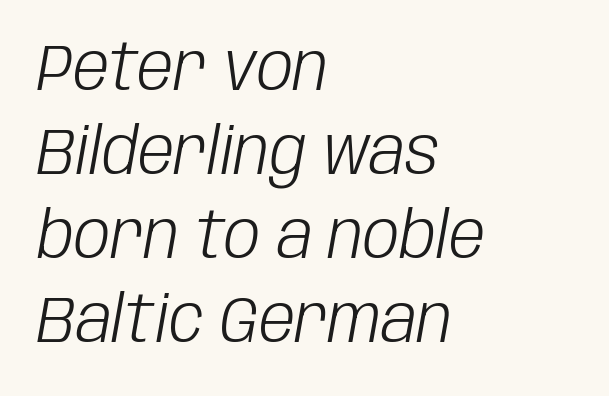
The face used here is rendered with its standard letterfit. The paragraph shown leans on its left margin. Weight: not bold — regular or lighter. The glyphs look as if they've been sheared to an angle. Proportional: the letters do not fall into vertical columns.
